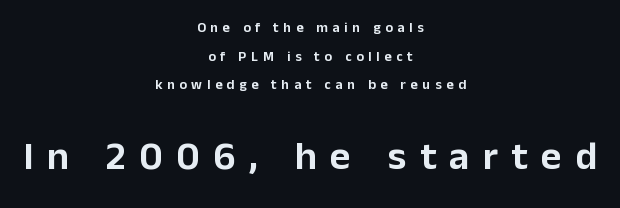
Q: Is the text italic (slanted)? A: No, it is upright.
Q: Is the typeface a serif or a sans-serif typeface? A: Sans-serif.
Q: Is the text underlined? A: No.
Q: How is the paragraph aligned? A: Centered.
Q: Is the spacing between letters normal or unusually wide? A: Unusually wide.
Q: Is the spacing between lines tight, normal or loose? A: Loose.
Q: Which block of text is set in a larger size, the first (top) or the second (bottom)? A: The second (bottom) one.
Q: Width (condensed, normal, or wide)? A: Normal.
Q: Stroke contrast? A: Low.
Q: x-height? A: Medium.
Q: Monospaced? A: No.
